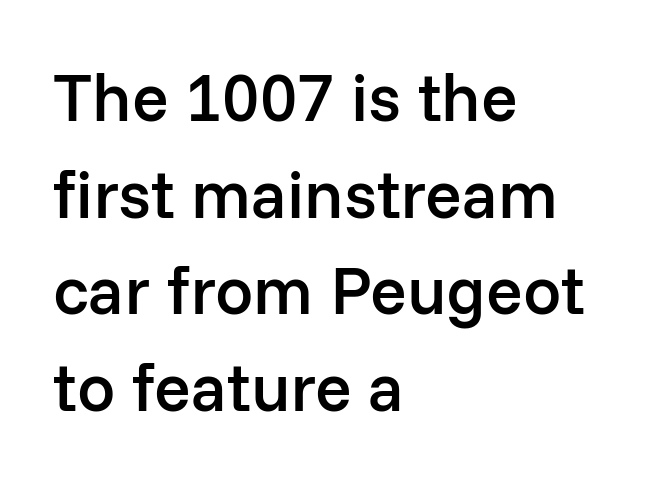
Q: Is the text bold? A: Semi-bold.
Q: Is the text italic (slanted)? A: No, it is upright.
Q: Is the typeface a serif or a sans-serif typeface? A: Sans-serif.
Q: Is the text underlined? A: No.
Q: How is the paragraph aligned? A: Left-aligned.
Q: Is the spacing between letters normal or unusually wide? A: Normal.
Q: Is the spacing between lines tight, normal or loose? A: Normal.
Q: Width (condensed, normal, or wide)? A: Normal.
Q: Stroke contrast? A: Low.
Q: x-height? A: Medium.
Q: Monospaced? A: No.
